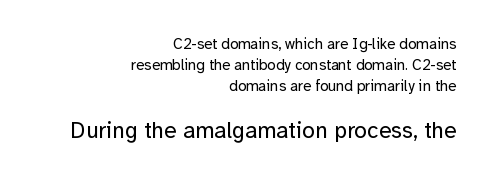
{"italic": "no", "bold": "no", "underline": "no", "align": "right", "line_spacing": "normal", "line_spacing_ratio": 1.41, "letter_spacing": "normal", "letter_spacing_em": 0.0, "larger_block": "second", "size_ratio": 1.53, "glyph_px": 23}
